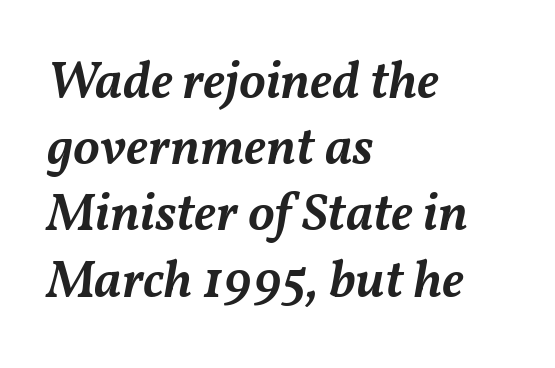
The image shows 53 px semibold type, italic (leaning right); set left-aligned, normal line spacing (1.25x), normal letter spacing, not underlined; medium stroke contrast and a medium x-height.
